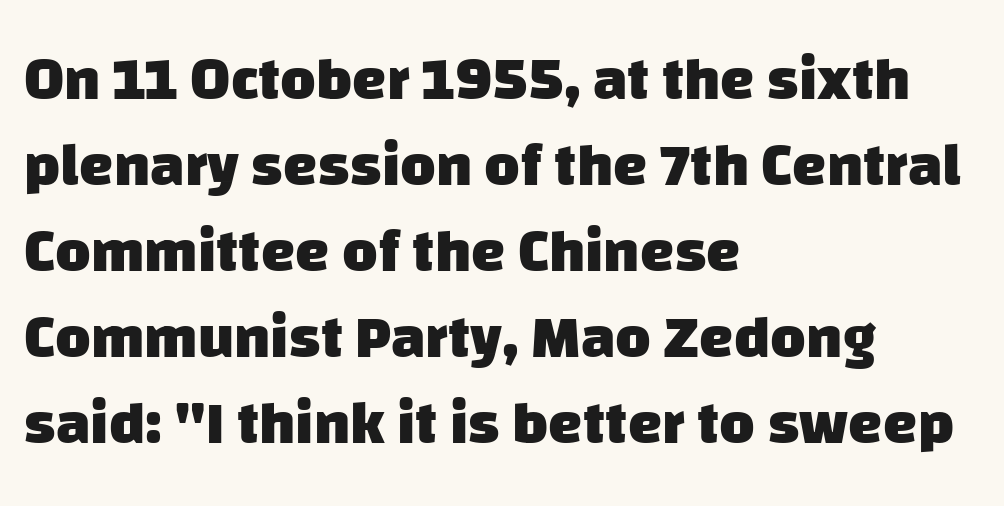
{"serif": "no", "bold": "yes", "weight": "heavy", "width": "normal", "stroke_contrast": "low", "x_height": "large", "monospaced": "no", "underline": "no", "align": "left", "line_spacing": "normal", "line_spacing_ratio": 1.41, "letter_spacing": "normal", "letter_spacing_em": 0.0, "glyph_px": 61}
